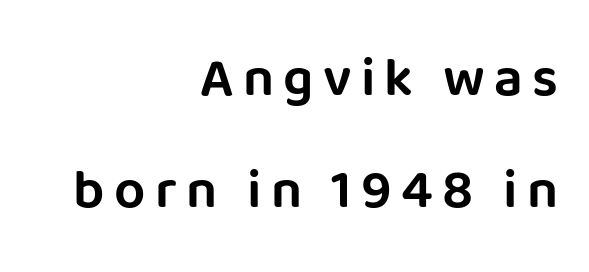
The image shows 55 px sans-serif type, upright; set right-aligned, loose line spacing (2.03x), not underlined; low stroke contrast and a large x-height.
